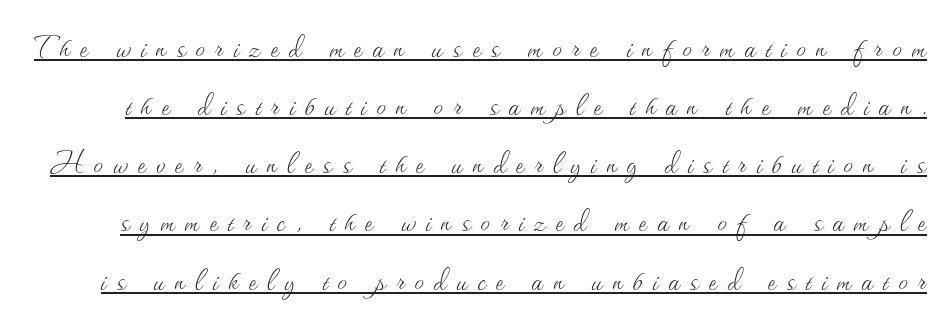
Q: Is the text bold? A: No.
Q: Is the text italic (slanted)? A: Yes.
Q: Is the text underlined? A: Yes.
Q: Is the spacing between letters normal or unusually wide? A: Unusually wide.
Q: Is the spacing between lines tight, normal or loose? A: Normal.
Q: Width (condensed, normal, or wide)? A: Normal.
Q: Stroke contrast? A: Medium.
Q: x-height? A: Small.
Q: Monospaced? A: No.
